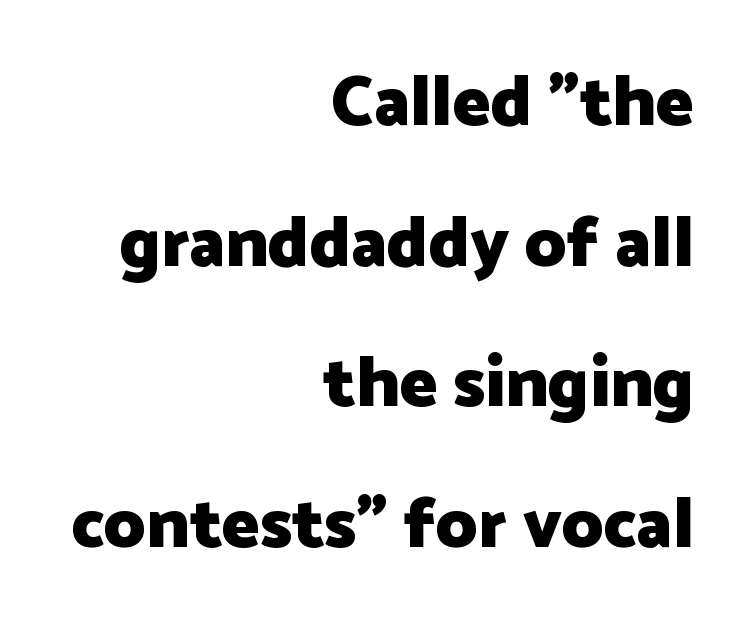
{"serif": "no", "italic": "no", "bold": "yes", "weight": "heavy", "width": "normal", "stroke_contrast": "low", "x_height": "medium", "monospaced": "no", "underline": "no", "align": "right", "line_spacing": "loose", "line_spacing_ratio": 1.98, "letter_spacing": "normal", "letter_spacing_em": 0.0, "glyph_px": 71}
